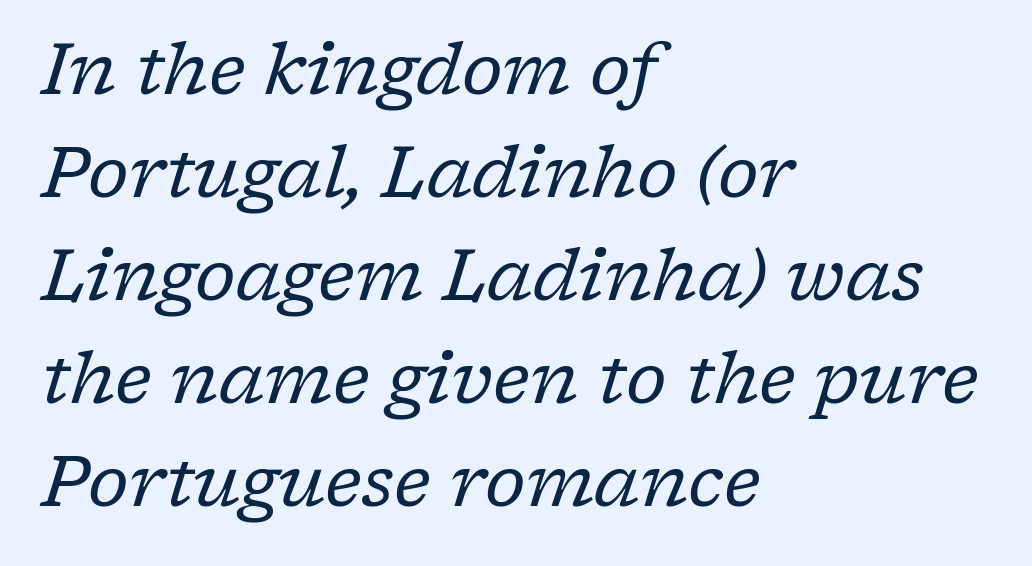
The image shows 71 px regular-weight serif type, italic (leaning right); set left-aligned, normal line spacing (1.45x), normal letter spacing, not underlined; low stroke contrast and a medium x-height.
